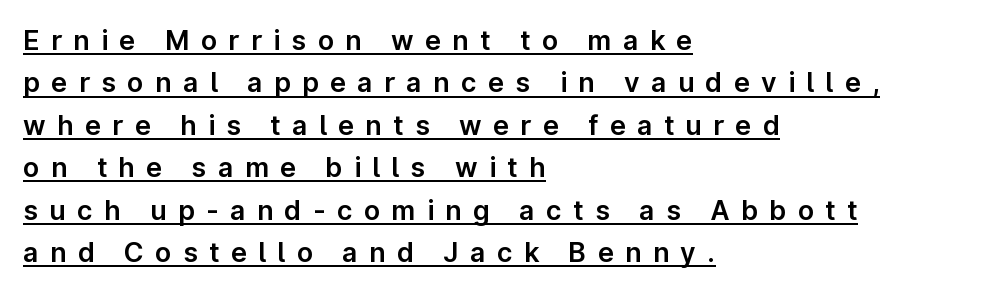
Q: Is the text italic (slanted)? A: No, it is upright.
Q: Is the text underlined? A: Yes.
Q: How is the paragraph aligned? A: Left-aligned.
Q: Is the spacing between letters normal or unusually wide? A: Unusually wide.
Q: Is the spacing between lines tight, normal or loose? A: Normal.
